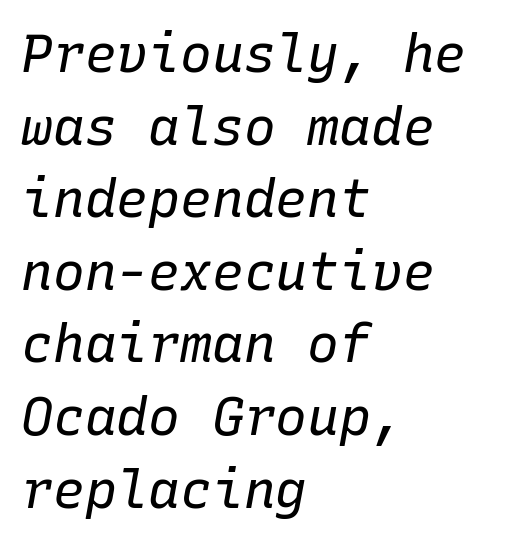
The image shows 53 px regular-weight type, italic (leaning right), monospaced; set left-aligned, normal line spacing (1.37x), normal letter spacing, not underlined; low stroke contrast and a medium x-height.
